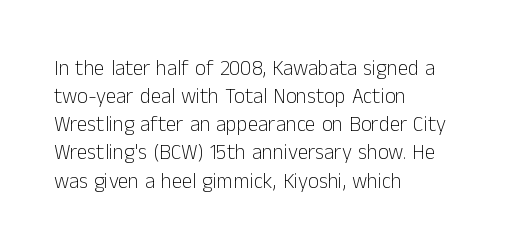
{"italic": "no", "bold": "no", "underline": "no", "align": "left", "line_spacing": "normal", "line_spacing_ratio": 1.34, "letter_spacing": "normal", "letter_spacing_em": 0.0, "glyph_px": 21}
